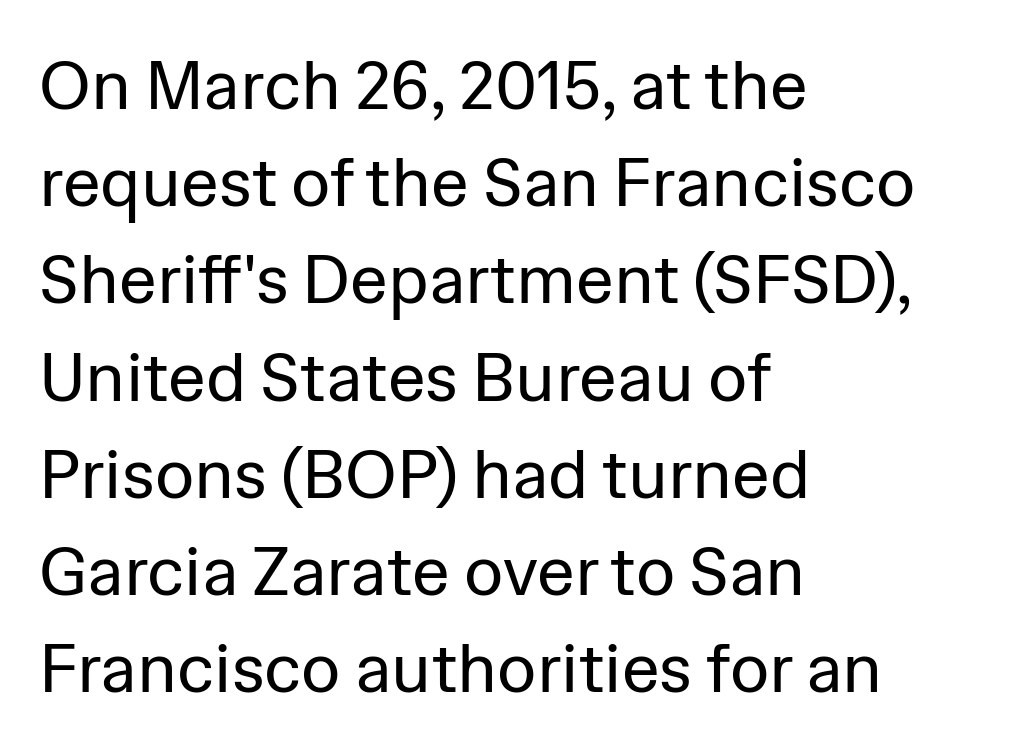
The image shows 68 px regular-weight sans-serif type, upright; set left-aligned, normal line spacing (1.43x), normal letter spacing, not underlined; low stroke contrast and a medium x-height.
